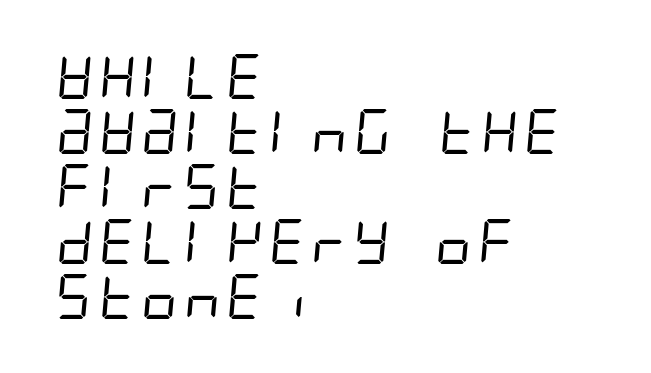
{"serif": "no", "bold": "no", "weight": "regular", "width": "condensed", "stroke_contrast": "low", "x_height": "large", "underline": "no", "align": "left", "line_spacing_ratio": 1.22, "letter_spacing": "normal", "letter_spacing_em": 0.0, "glyph_px": 45}
